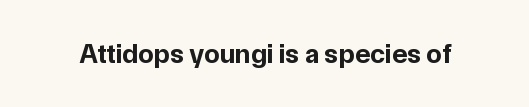
Q: Is the text bold? A: Yes.
Q: Is the text italic (slanted)? A: No, it is upright.
Q: Is the typeface a serif or a sans-serif typeface? A: Sans-serif.
Q: Is the text underlined? A: No.
Q: Is the spacing between letters normal or unusually wide? A: Normal.
Q: Width (condensed, normal, or wide)? A: Normal.
Q: Stroke contrast? A: Low.
Q: x-height? A: Medium.
Q: Monospaced? A: No.
